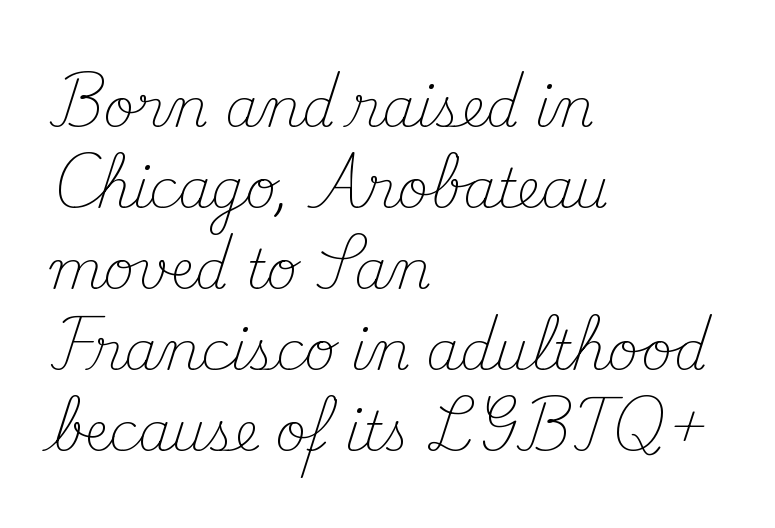
Q: Is the text bold? A: No.
Q: Is the text italic (slanted)? A: Yes.
Q: Is the typeface a serif or a sans-serif typeface? A: Serif.
Q: Is the text underlined? A: No.
Q: How is the paragraph aligned? A: Left-aligned.
Q: Is the spacing between letters normal or unusually wide? A: Normal.
Q: Is the spacing between lines tight, normal or loose? A: Normal.
Q: Width (condensed, normal, or wide)? A: Normal.
Q: Stroke contrast? A: Medium.
Q: x-height? A: Small.
Q: Monospaced? A: No.
